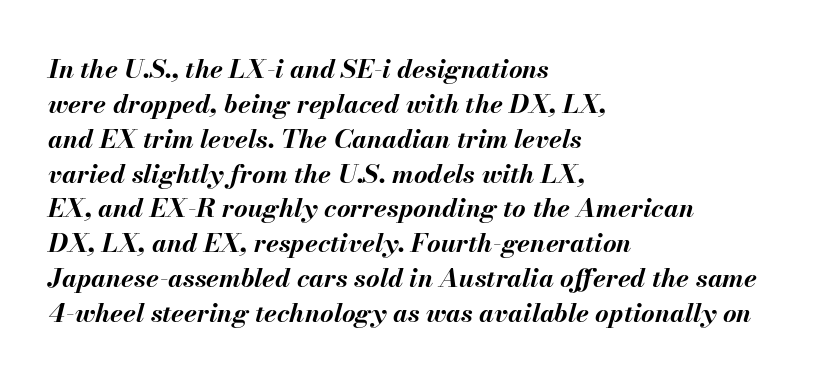
Descenders hang freely into open space. Is there much room between lines? A standard amount, neither cramped nor airy. This rendering uses left alignment, leaving the right contour irregular. Slanted lettering throughout.
